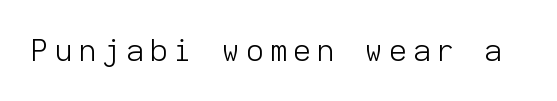
Q: Is the text bold? A: No.
Q: Is the text italic (slanted)? A: No, it is upright.
Q: Is the typeface a serif or a sans-serif typeface? A: Sans-serif.
Q: Is the text underlined? A: No.
Q: Is the spacing between letters normal or unusually wide? A: Unusually wide.
Q: Width (condensed, normal, or wide)? A: Normal.
Q: Stroke contrast? A: Low.
Q: x-height? A: Medium.
Q: Monospaced? A: Yes.
